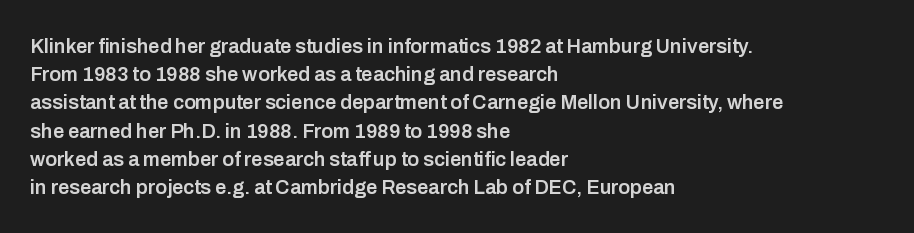
This is moderately heavy type, rendered in semibold. A bare baseline throughout the passage. Caption: standard tracking, unaltered. A typesetter would mark this as roman, not italic. The rows are spaced the way most documents space them. A classic flush-left, rag-right setting is used for this passage.
